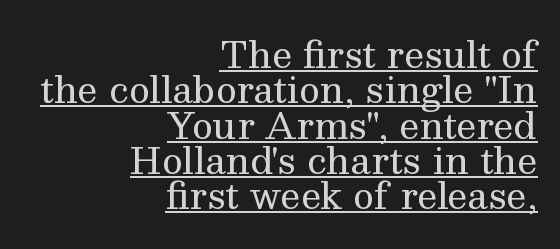
The image shows 36 px regular-weight serif type, upright; set right-aligned, tight line spacing (0.98x), normal letter spacing, underlined; medium stroke contrast and a medium x-height.
